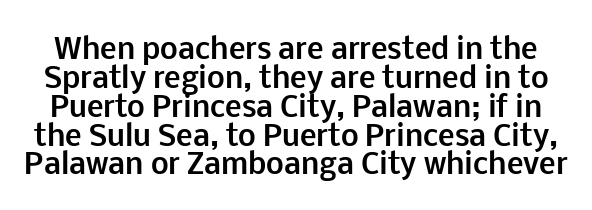
The image shows 28 px bold sans-serif type, upright; set tight line spacing (1.03x), normal letter spacing, not underlined; low stroke contrast and a medium x-height.
